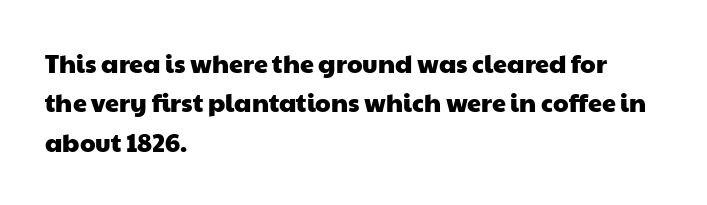
{"underline": "no", "align": "left", "line_spacing": "normal", "line_spacing_ratio": 1.58, "letter_spacing": "normal", "letter_spacing_em": 0.0, "glyph_px": 25}
